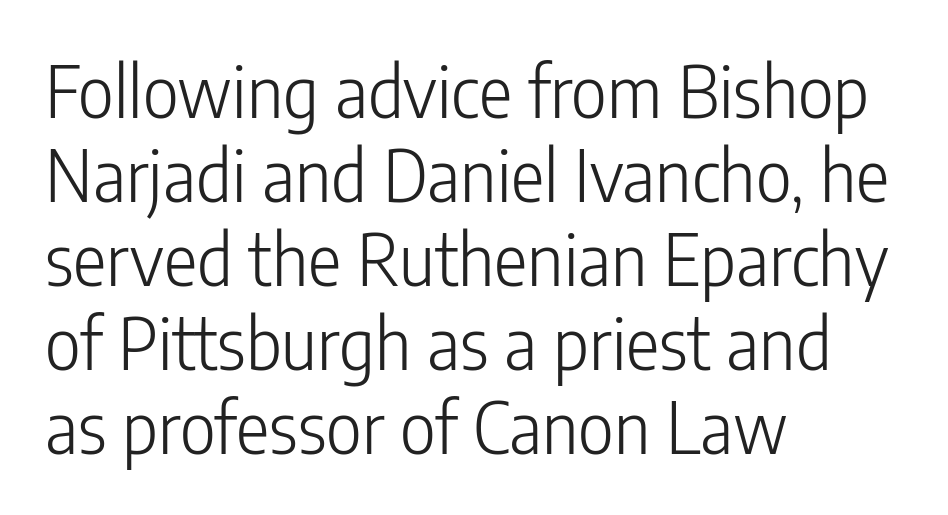
{"serif": "no", "italic": "no", "bold": "no", "weight": "light", "width": "condensed", "stroke_contrast": "low", "x_height": "medium", "monospaced": "no", "underline": "no", "align": "left", "line_spacing_ratio": 1.2, "letter_spacing": "normal", "letter_spacing_em": 0.0, "glyph_px": 70}
